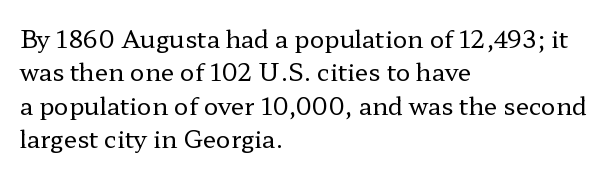
The image shows 24 px text type, upright; set left-aligned, normal line spacing (1.39x), normal letter spacing, not underlined.
